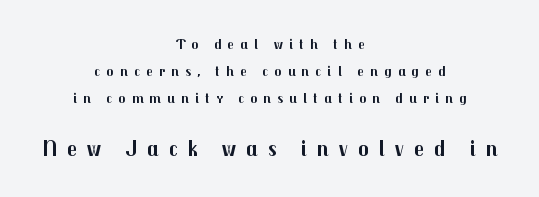
The image shows 22 px bold type, upright; set centered, loose line spacing (1.94x), unusually wide letter spacing (+0.46 em), not underlined; the second (bottom) block is 1.57x larger.
